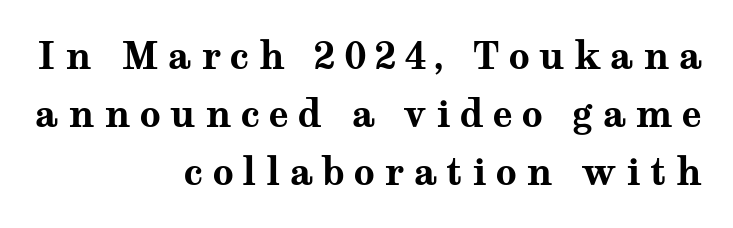
Strong, thick strokes mark this as bold type. Letters rest on an invisible, unmarked baseline. It's the straight-up-and-down kind of type. The face used here is rendered with a markedly widened letterfit.
